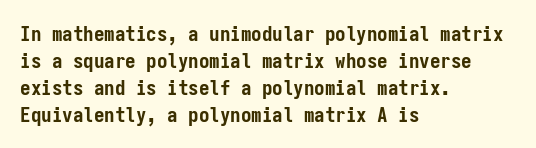
Which margin do the lines hug? The left one — the right edge is uneven. The foot of each line stays bare and open. Strokes here are thick enough to call this a true bold. Does the lettering tilt? It doesn't — this is upright. You could call the tracking neutral — neither tight nor loose. Interline gaps are of average width in this sample.
